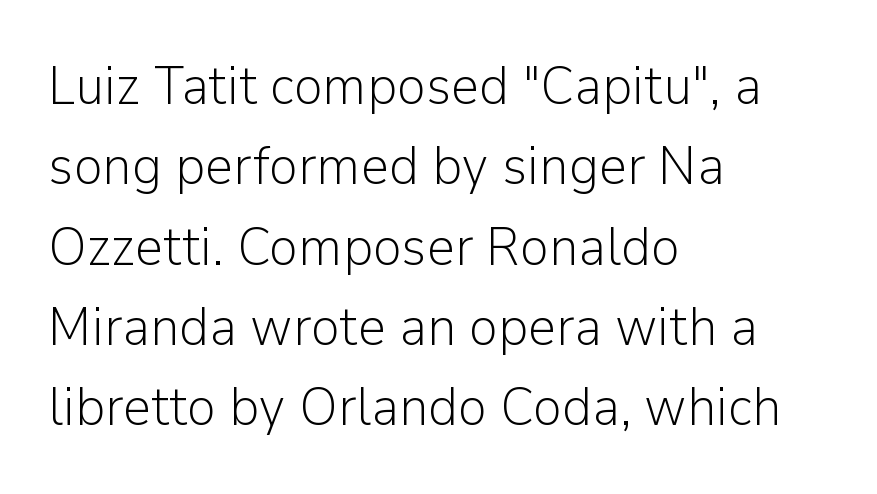
Here the glyphs are tracked normally, forming tight word shapes. On a weight scale, this lands at 450 or below. Each line starts at the same left margin while the right side varies. The zone under the glyphs is completely vacant. Think of a printed novel: that variable character pitch is what you see here. Are there feet on the stems? There aren't — it's a sans.
